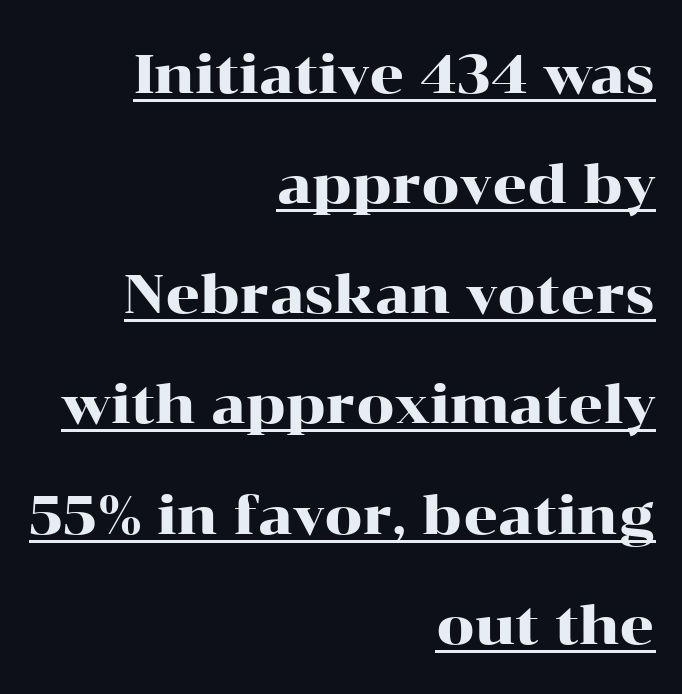
Q: Is the text italic (slanted)? A: No, it is upright.
Q: Is the typeface a serif or a sans-serif typeface? A: Serif.
Q: Is the text underlined? A: Yes.
Q: How is the paragraph aligned? A: Right-aligned.
Q: Is the spacing between letters normal or unusually wide? A: Normal.
Q: Is the spacing between lines tight, normal or loose? A: Loose.
Q: Width (condensed, normal, or wide)? A: Wide.
Q: Stroke contrast? A: High.
Q: x-height? A: Medium.
Q: Monospaced? A: No.
